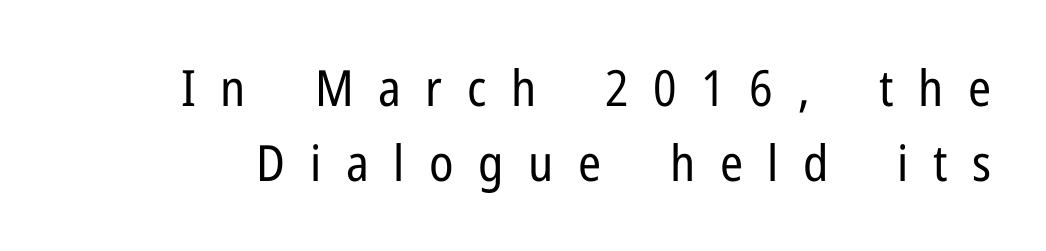
Q: Is the text bold? A: No.
Q: Is the text italic (slanted)? A: No, it is upright.
Q: Is the typeface a serif or a sans-serif typeface? A: Sans-serif.
Q: Is the text underlined? A: No.
Q: Is the spacing between letters normal or unusually wide? A: Unusually wide.
Q: Is the spacing between lines tight, normal or loose? A: Normal.
Q: Width (condensed, normal, or wide)? A: Condensed.
Q: Stroke contrast? A: Low.
Q: x-height? A: Medium.
Q: Monospaced? A: No.
